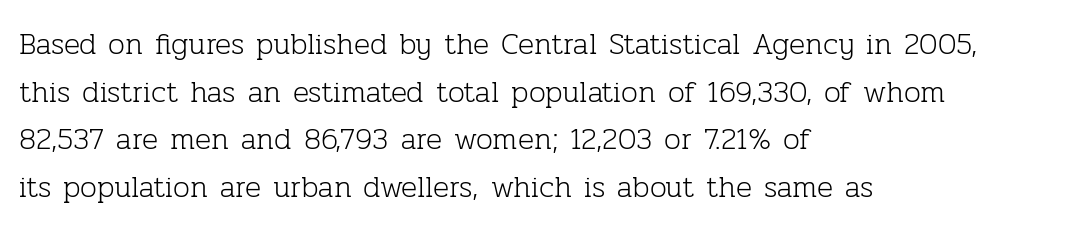
{"serif": "yes", "italic": "no", "bold": "no", "weight": "light", "width": "normal", "stroke_contrast": "low", "x_height": "medium", "monospaced": "no", "underline": "no", "align": "left", "line_spacing": "normal", "line_spacing_ratio": 1.59, "letter_spacing": "normal", "letter_spacing_em": 0.0, "glyph_px": 30}
